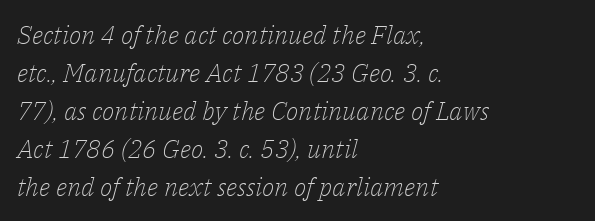
Q: Is the text bold? A: No.
Q: Is the text italic (slanted)? A: Yes, it leans right by about 14 degrees.
Q: Is the text underlined? A: No.
Q: How is the paragraph aligned? A: Left-aligned.
Q: Is the spacing between letters normal or unusually wide? A: Normal.
Q: Is the spacing between lines tight, normal or loose? A: Normal.
